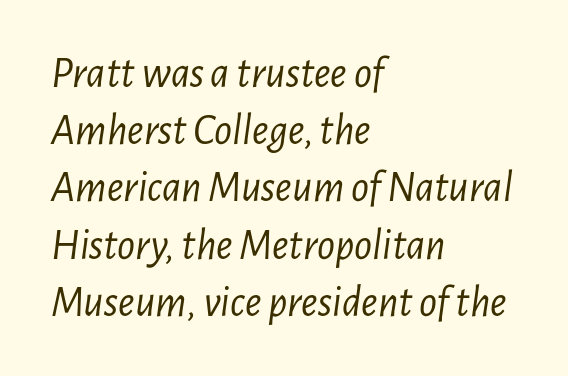
Q: Is the text bold? A: No.
Q: Is the text italic (slanted)? A: Yes, it leans right by about 7 degrees.
Q: Is the text underlined? A: No.
Q: How is the paragraph aligned? A: Left-aligned.
Q: Is the spacing between letters normal or unusually wide? A: Normal.
Q: Is the spacing between lines tight, normal or loose? A: Normal.
Q: Width (condensed, normal, or wide)? A: Condensed.
Q: Stroke contrast? A: Low.
Q: x-height? A: Medium.
Q: Monospaced? A: No.
